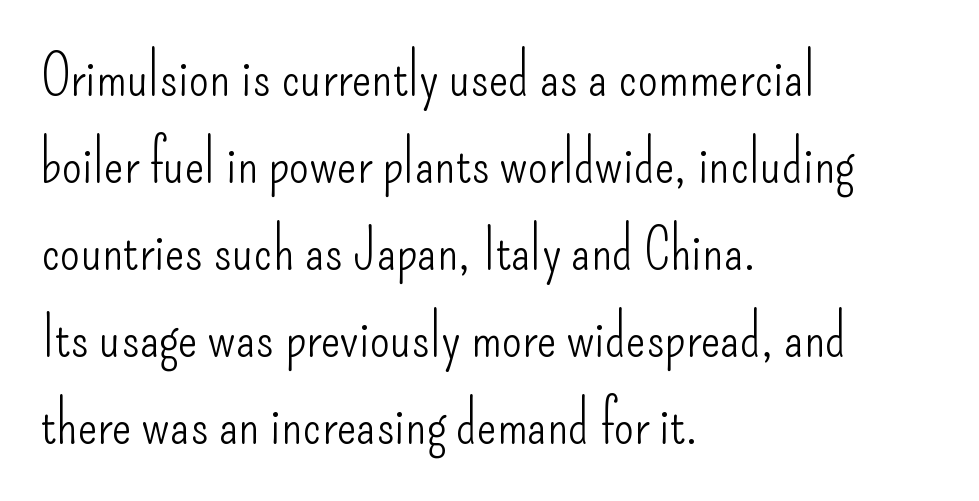
Honestly, there is no underline to notice here at all. These lines keep a tight, regular rhythm from letter to letter. Vertical spacing — default. The typeface chosen for these lines omits serifs.
